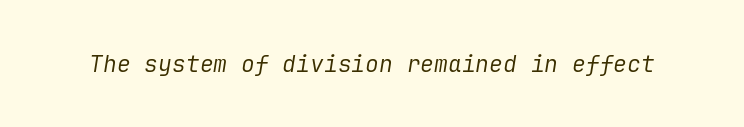
Short note: letters normally spaced. A typesetter would mark this as italic. The face looks like a standard text weight, possibly lighter. Lines of text with bare space underneath.
